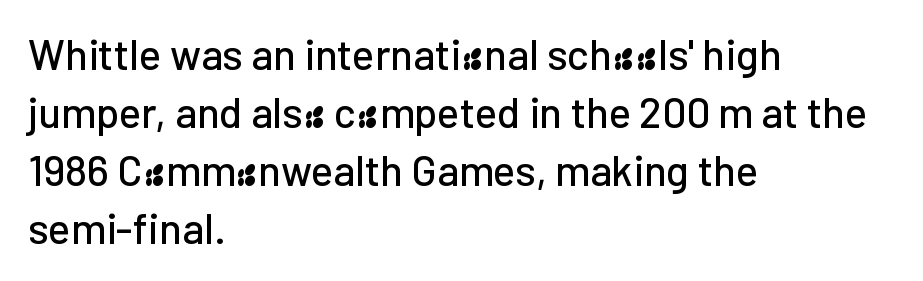
The image shows 42 px sans-serif type, upright; set left-aligned, normal line spacing (1.38x), normal letter spacing, not underlined; low stroke contrast and a medium x-height.
